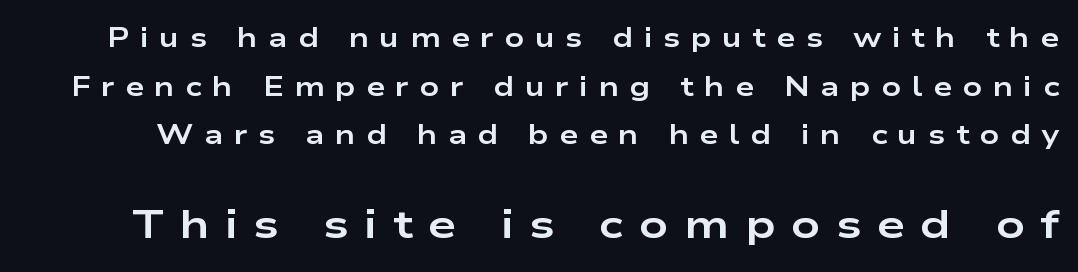
The face used here is rendered with a markedly widened letterfit. Caption: upper text group reduced, lower text group enlarged. The passage shown is typed in a proportional face where columns would drift. Rendered with straight, roman letterforms. The designer went with a sans here, leaving each stem footless. Glance below the letters and you will spot only blank space.
